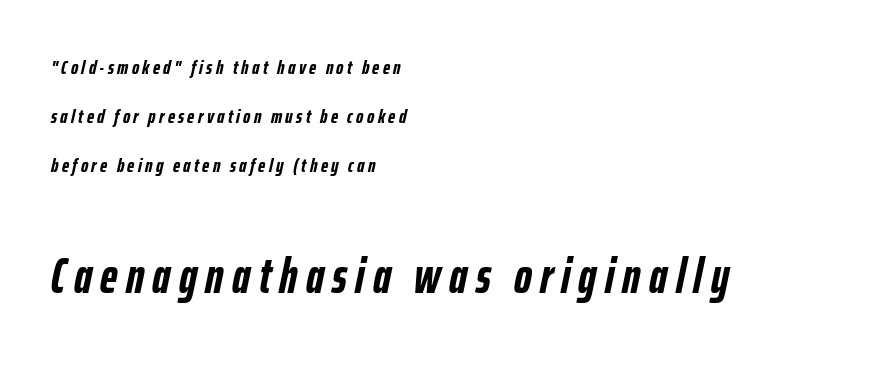
Q: Is the text bold? A: Yes.
Q: Is the text italic (slanted)? A: Yes, it leans right by about 12 degrees.
Q: Is the text underlined? A: No.
Q: How is the paragraph aligned? A: Left-aligned.
Q: Is the spacing between lines tight, normal or loose? A: Loose.
Q: Which block of text is set in a larger size, the first (top) or the second (bottom)? A: The second (bottom) one.
Q: Width (condensed, normal, or wide)? A: Condensed.
Q: Stroke contrast? A: Low.
Q: x-height? A: Medium.
Q: Monospaced? A: No.
